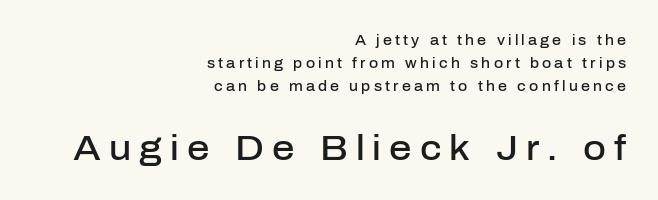
The font is running at a semibold setting, under full bold. The rendering uses natural spacing where letterforms have individual widths. Right-aligned paragraph, ragged on the left. Descender tails drop into unmarked territory. Size contrast runs from small at the top to large at the bottom.
